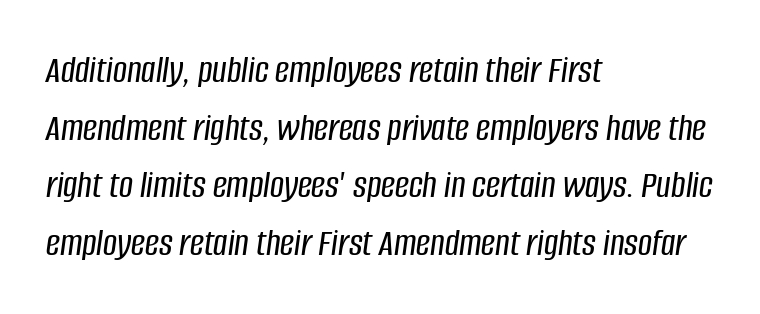
The image shows 39 px condensed type, italic (leaning right); set left-aligned, normal line spacing (1.48x), normal letter spacing, not underlined; low stroke contrast and a large x-height.
